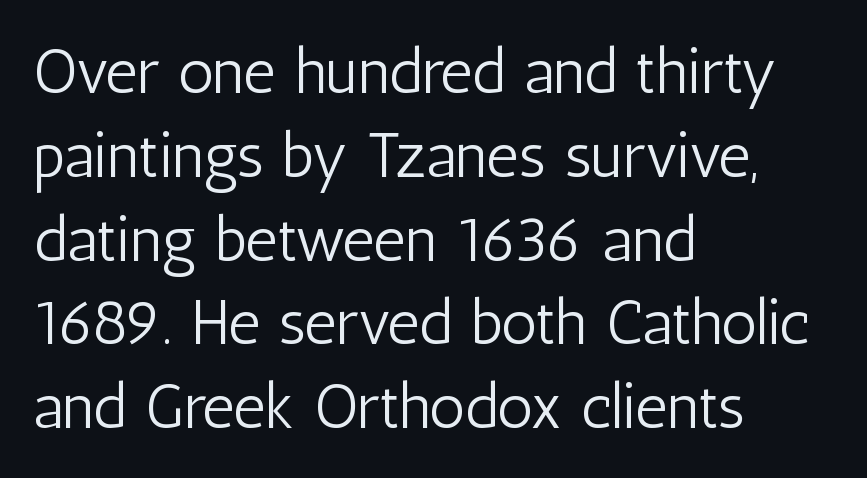
Teacher's note: observe the even left margin — that is flush-left alignment. Bold? No — there's no thickening of the strokes. Baseline-to-baseline distance is the conventional proportion of letter height. The face used here is proportionally spaced, like ordinary book or web type. It's the straight-up-and-down kind of type.
